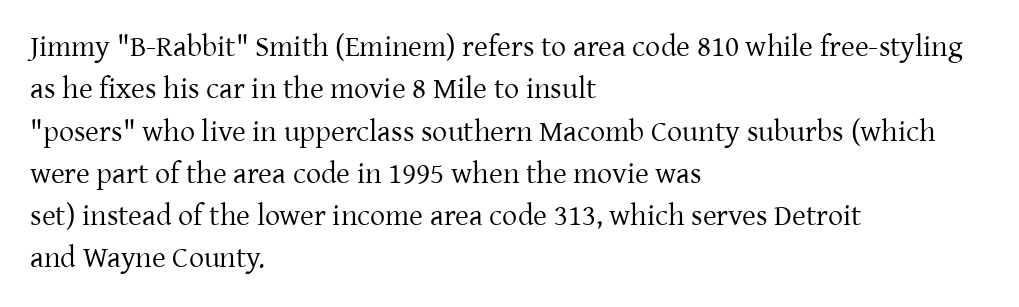
Counters stay open thanks to moderate or lighter strokes. Interline gaps are of average width in this sample. Glyph-to-glyph distance matches everyday printed text. Clear beneath every line of the passage. Is this a sans? No — the strokes have serifs.
